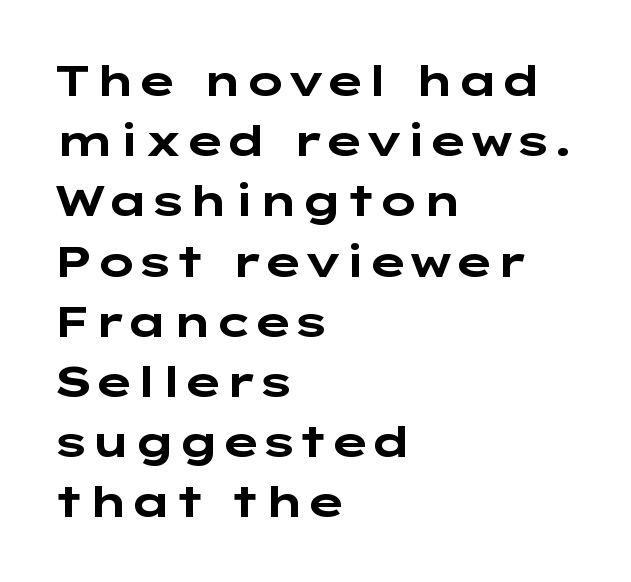
Q: Is the text bold? A: Yes.
Q: Is the text italic (slanted)? A: No, it is upright.
Q: Is the typeface a serif or a sans-serif typeface? A: Sans-serif.
Q: Is the text underlined? A: No.
Q: How is the paragraph aligned? A: Left-aligned.
Q: Is the spacing between letters normal or unusually wide? A: Normal.
Q: Is the spacing between lines tight, normal or loose? A: Normal.
Q: Width (condensed, normal, or wide)? A: Wide.
Q: Stroke contrast? A: Low.
Q: x-height? A: Medium.
